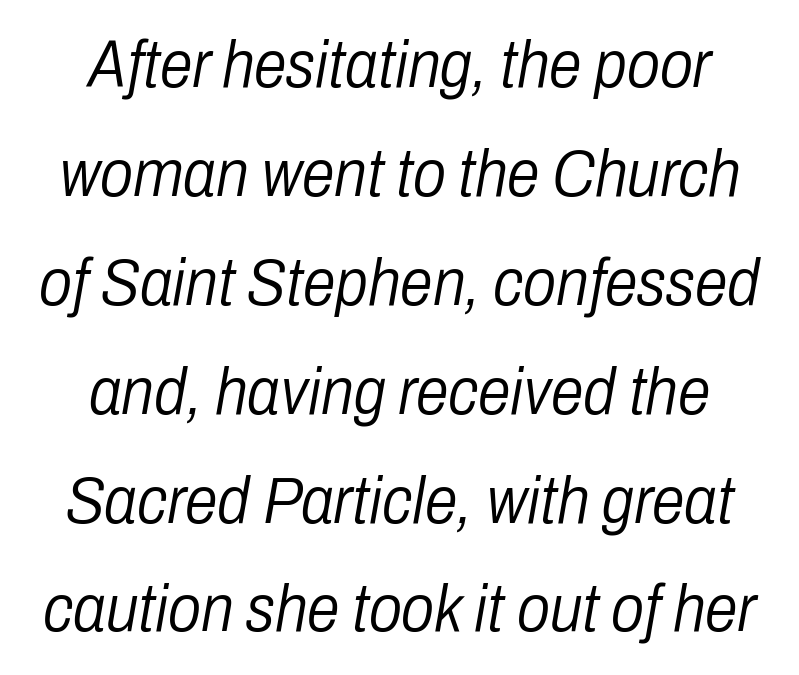
Words appear dense and cohesive because spacing is normal. This rendering features lettering with no underline. This sample has the flowing, uneven cadence of proportional lettering. If you folded the block vertically in half, each line would mirror itself in length. Weight: in the light-to-regular range. The rows are spaced the way most documents space them.
